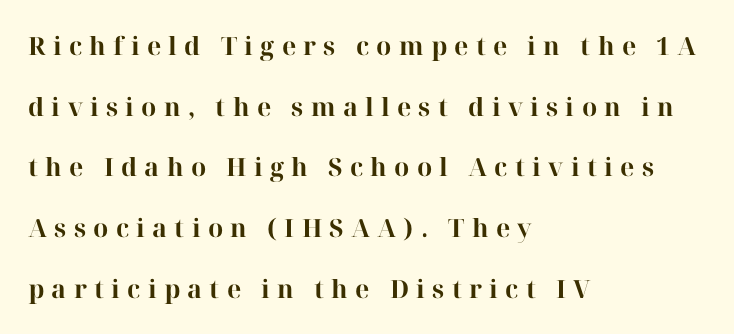
{"italic": "no", "bold": "yes", "underline": "no", "align": "left", "line_spacing": "loose", "line_spacing_ratio": 2.43, "letter_spacing": "wide", "letter_spacing_em": 0.29, "glyph_px": 25}
